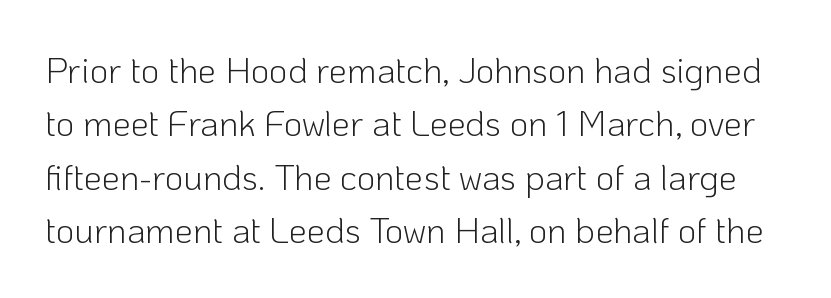
The image shows 36 px light sans-serif type, upright; set normal line spacing (1.48x), normal letter spacing, not underlined; low stroke contrast and a medium x-height.
